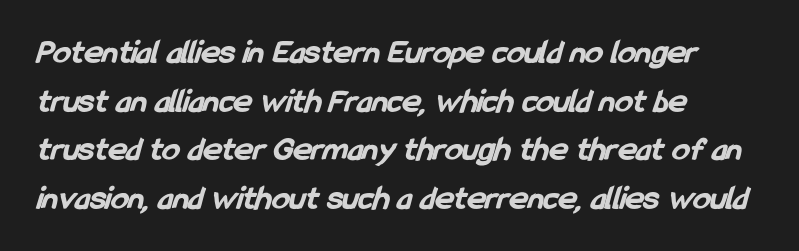
Q: Is the text bold? A: Yes.
Q: Is the typeface a serif or a sans-serif typeface? A: Sans-serif.
Q: Is the text underlined? A: No.
Q: How is the paragraph aligned? A: Left-aligned.
Q: Is the spacing between letters normal or unusually wide? A: Normal.
Q: Is the spacing between lines tight, normal or loose? A: Normal.
Q: Width (condensed, normal, or wide)? A: Condensed.
Q: Stroke contrast? A: Low.
Q: x-height? A: Medium.
Q: Monospaced? A: No.
